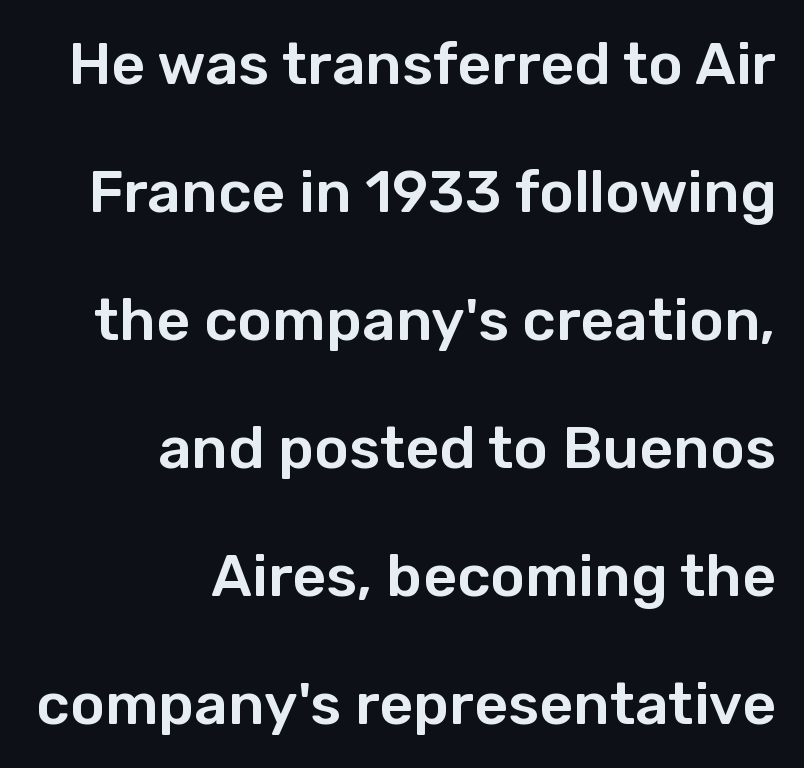
{"serif": "no", "italic": "no", "width": "normal", "stroke_contrast": "low", "x_height": "medium", "monospaced": "no", "underline": "no", "align": "right", "line_spacing": "loose", "line_spacing_ratio": 2.17, "letter_spacing": "normal", "letter_spacing_em": 0.0, "glyph_px": 59}
